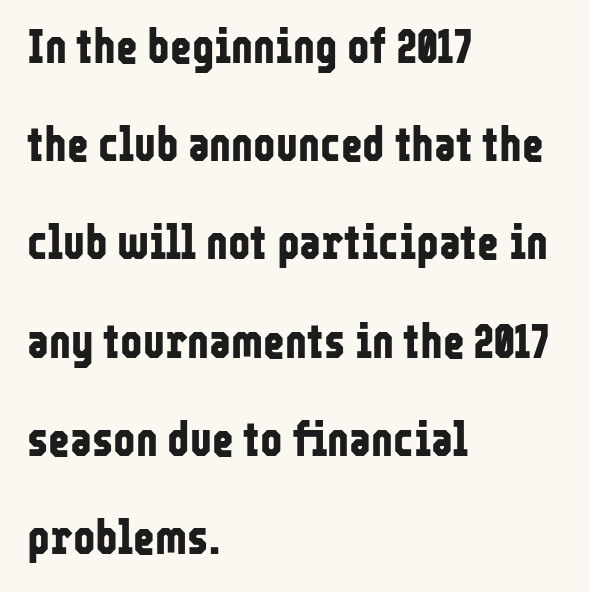
Q: Is the text bold? A: Yes.
Q: Is the text italic (slanted)? A: No, it is upright.
Q: Is the typeface a serif or a sans-serif typeface? A: Sans-serif.
Q: Is the text underlined? A: No.
Q: How is the paragraph aligned? A: Left-aligned.
Q: Is the spacing between letters normal or unusually wide? A: Normal.
Q: Is the spacing between lines tight, normal or loose? A: Loose.
Q: Width (condensed, normal, or wide)? A: Condensed.
Q: Stroke contrast? A: Low.
Q: x-height? A: Medium.
Q: Monospaced? A: No.
